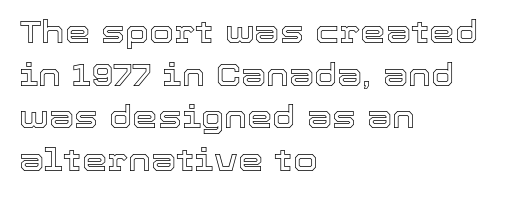
Q: Is the text italic (slanted)? A: No, it is upright.
Q: Is the text underlined? A: No.
Q: How is the paragraph aligned? A: Left-aligned.
Q: Is the spacing between letters normal or unusually wide? A: Normal.
Q: Is the spacing between lines tight, normal or loose? A: Normal.
Q: Width (condensed, normal, or wide)? A: Normal.
Q: x-height? A: Medium.
Q: Monospaced? A: No.
